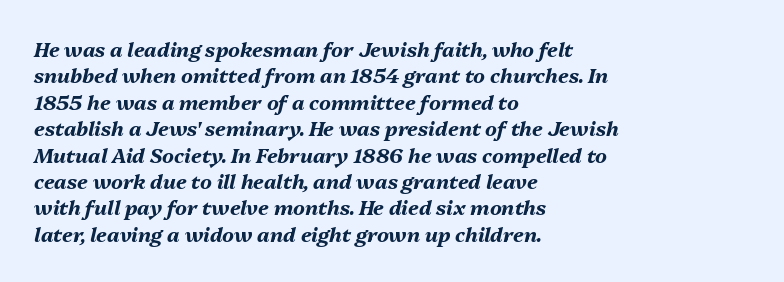
{"italic": "yes", "lean": "right", "slant_degrees": 13, "bold": "yes", "underline": "no", "align": "left", "line_spacing": "normal", "line_spacing_ratio": 1.32, "letter_spacing": "normal", "letter_spacing_em": 0.0, "glyph_px": 20}
